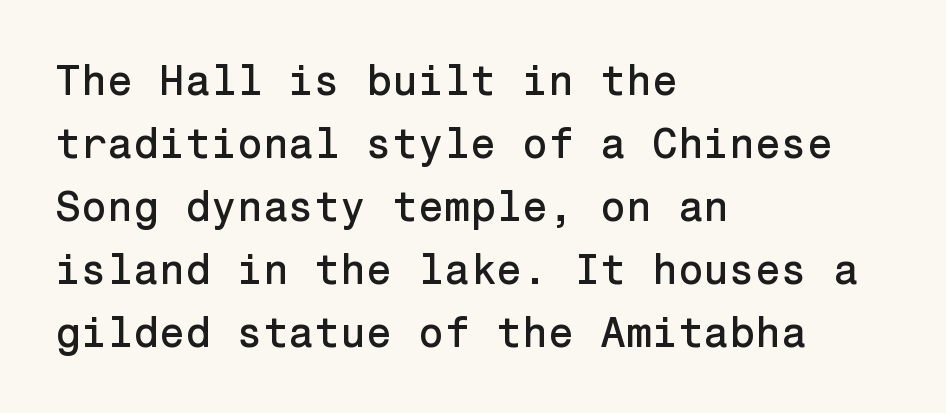
{"serif": "no", "italic": "no", "width": "normal", "stroke_contrast": "low", "x_height": "medium", "underline": "no", "align": "left", "line_spacing": "normal", "line_spacing_ratio": 1.5, "letter_spacing": "normal", "letter_spacing_em": 0.0, "glyph_px": 42}
